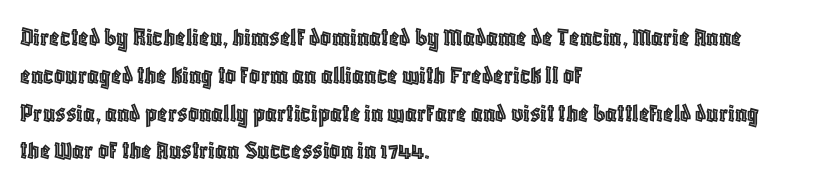
The ragged edge is on the right, which tells us the setting is flush left. Underline: absent. Does the leading feel generous? No, just average. The type is set solid horizontally, with unmodified tracking.
